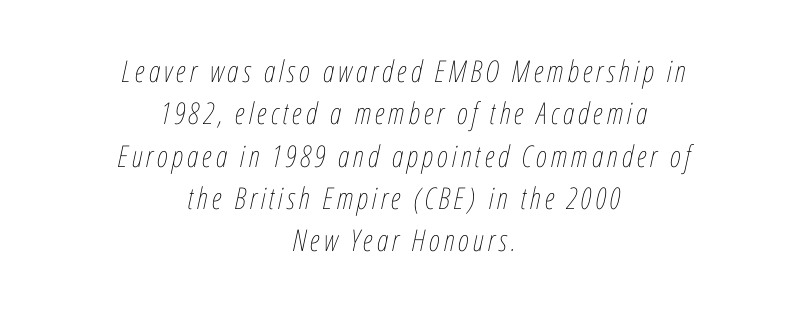
{"italic": "yes", "lean": "right", "slant_degrees": 12, "bold": "no", "weight": "thin", "width": "condensed", "stroke_contrast": "low", "x_height": "medium", "monospaced": "no", "underline": "no", "align": "center", "line_spacing": "normal", "line_spacing_ratio": 1.41, "glyph_px": 30}
